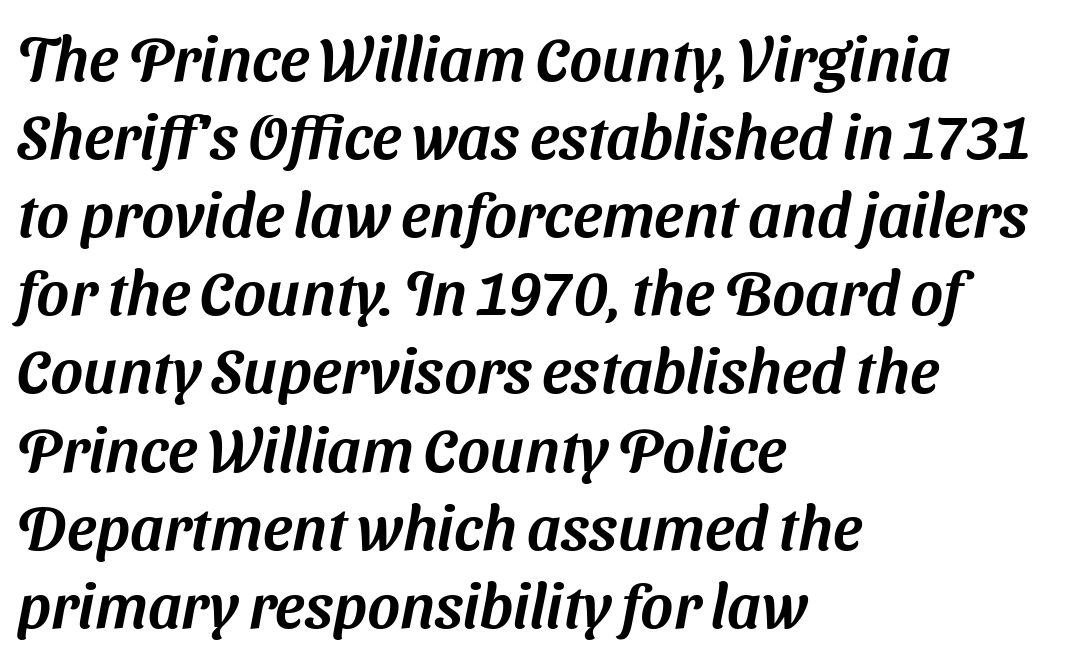
Q: Is the typeface a serif or a sans-serif typeface? A: Sans-serif.
Q: Is the text underlined? A: No.
Q: How is the paragraph aligned? A: Left-aligned.
Q: Is the spacing between letters normal or unusually wide? A: Normal.
Q: Is the spacing between lines tight, normal or loose? A: Normal.
Q: Width (condensed, normal, or wide)? A: Normal.
Q: Stroke contrast? A: Medium.
Q: x-height? A: Medium.
Q: Monospaced? A: No.
